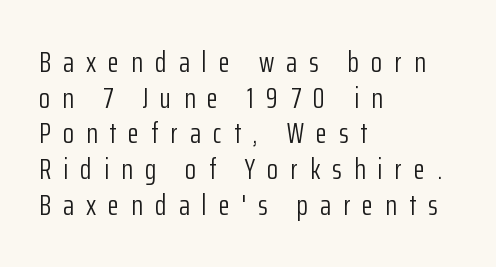
The image shows 29 px light, condensed sans-serif type, upright; set left-aligned, line spacing 1.23x, unusually wide letter spacing (+0.42 em), not underlined; low stroke contrast and a medium x-height.
